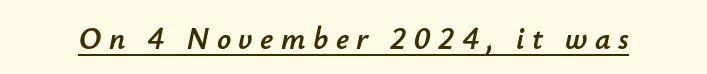
Q: Is the text italic (slanted)? A: Yes, it leans right by about 12 degrees.
Q: Is the text underlined? A: Yes.
Q: Is the spacing between letters normal or unusually wide? A: Unusually wide.
Q: Width (condensed, normal, or wide)? A: Normal.
Q: Stroke contrast? A: Low.
Q: x-height? A: Small.
Q: Monospaced? A: No.
